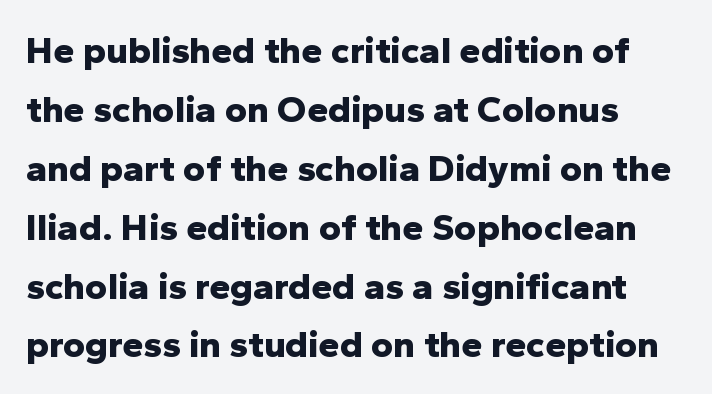
The image shows 38 px bold sans-serif type, upright; set left-aligned, normal line spacing (1.55x), normal letter spacing, not underlined; low stroke contrast and a medium x-height.
